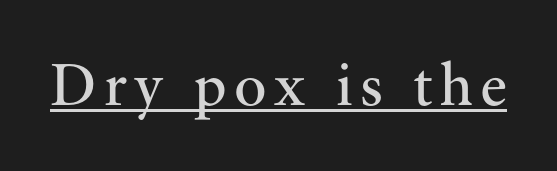
The image shows 61 px regular-weight serif type, upright; set underlined; medium stroke contrast and a small x-height.
